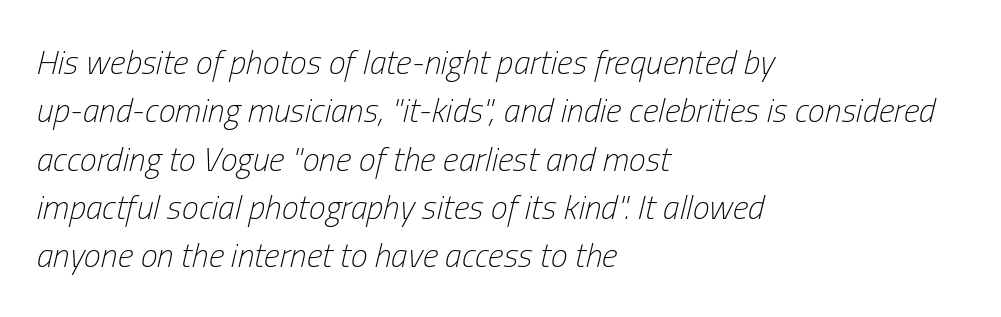
The image shows 34 px light, condensed type, italic (leaning right); set left-aligned, normal line spacing (1.42x), normal letter spacing, not underlined; low stroke contrast and a medium x-height.
